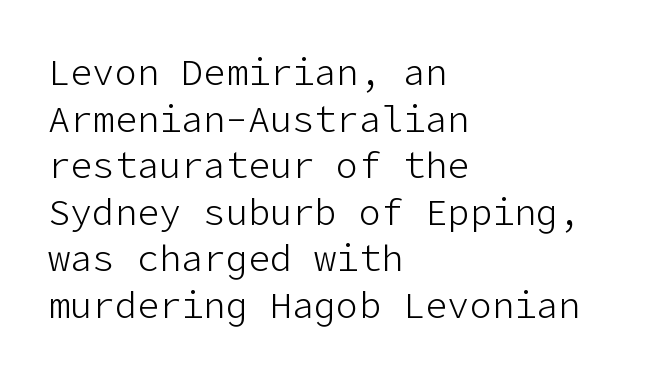
{"serif": "no", "italic": "no", "bold": "no", "weight": "light", "width": "normal", "stroke_contrast": "low", "x_height": "medium", "underline": "no", "align": "left", "line_spacing": "normal", "line_spacing_ratio": 1.26, "letter_spacing": "normal", "letter_spacing_em": 0.0, "glyph_px": 37}
